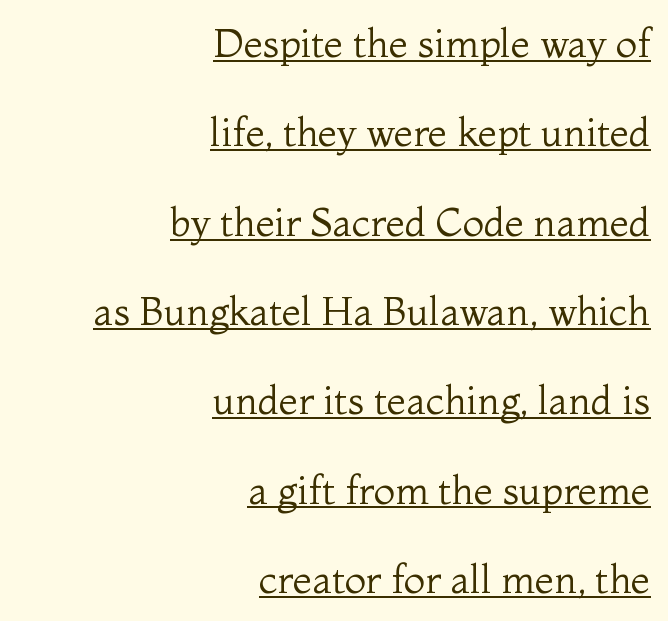
How are the letters spaced? Ordinarily, with no added tracking. Notice the wide empty band between every row — that's loose leading. The face used here appears with an underline applied. Varying glyph widths throughout — classic text-font behaviour. The paragraph has a hard right edge and a soft left edge.
